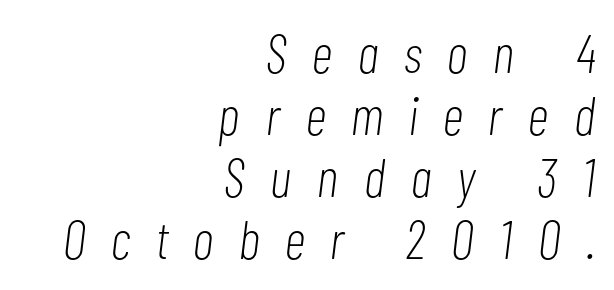
The image shows 54 px light, condensed type, italic (leaning right); set right-aligned, tight line spacing (1.15x), unusually wide letter spacing (+0.48 em), not underlined; low stroke contrast and a medium x-height.
